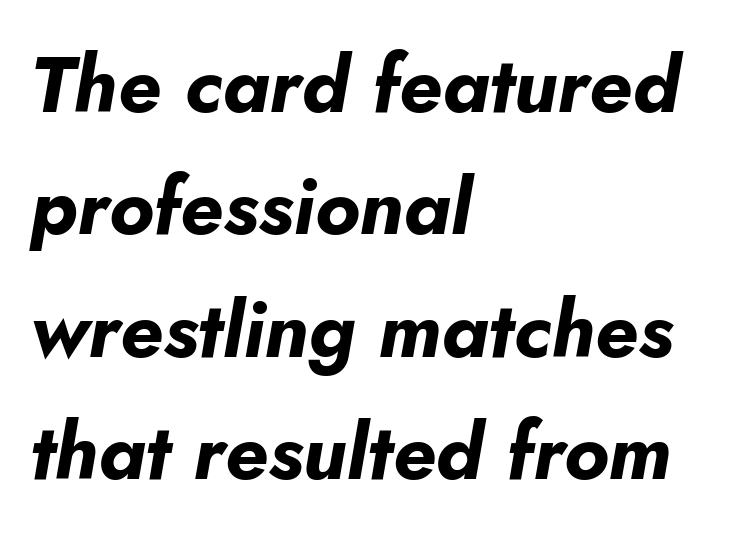
{"italic": "yes", "lean": "right", "slant_degrees": 10, "bold": "yes", "weight": "bold", "width": "normal", "stroke_contrast": "low", "x_height": "small", "monospaced": "no", "underline": "no", "align": "left", "line_spacing": "normal", "line_spacing_ratio": 1.55, "letter_spacing": "normal", "letter_spacing_em": 0.0, "glyph_px": 79}
